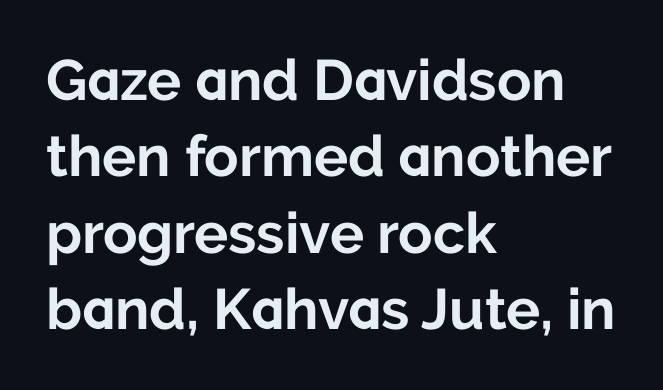
Q: Is the text bold? A: Yes.
Q: Is the text italic (slanted)? A: No, it is upright.
Q: Is the typeface a serif or a sans-serif typeface? A: Sans-serif.
Q: Is the text underlined? A: No.
Q: How is the paragraph aligned? A: Left-aligned.
Q: Is the spacing between letters normal or unusually wide? A: Normal.
Q: Is the spacing between lines tight, normal or loose? A: Normal.
Q: Width (condensed, normal, or wide)? A: Normal.
Q: Stroke contrast? A: Low.
Q: x-height? A: Medium.
Q: Monospaced? A: No.
